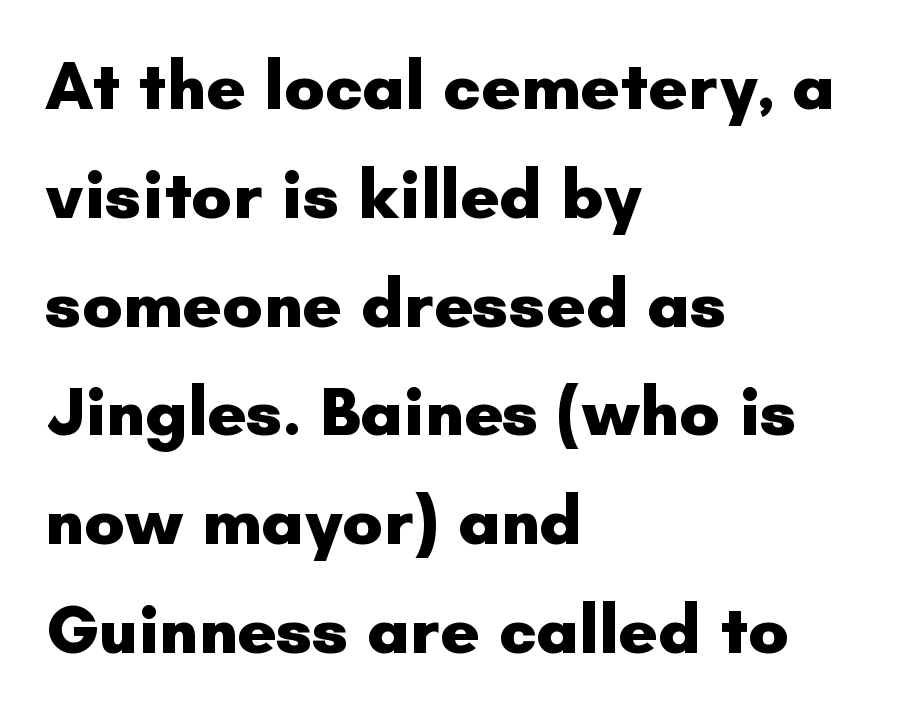
Q: Is the text bold? A: Yes.
Q: Is the text italic (slanted)? A: No, it is upright.
Q: Is the typeface a serif or a sans-serif typeface? A: Sans-serif.
Q: Is the text underlined? A: No.
Q: How is the paragraph aligned? A: Left-aligned.
Q: Is the spacing between letters normal or unusually wide? A: Normal.
Q: Is the spacing between lines tight, normal or loose? A: Normal.
Q: Width (condensed, normal, or wide)? A: Normal.
Q: Stroke contrast? A: Low.
Q: x-height? A: Small.
Q: Monospaced? A: No.
